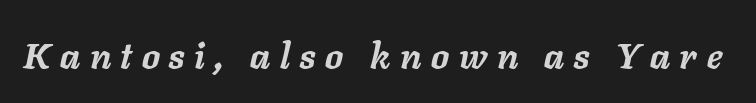
The image shows 36 px semibold type, italic (leaning right); set unusually wide letter spacing (+0.27 em), not underlined; low stroke contrast and a medium x-height.
